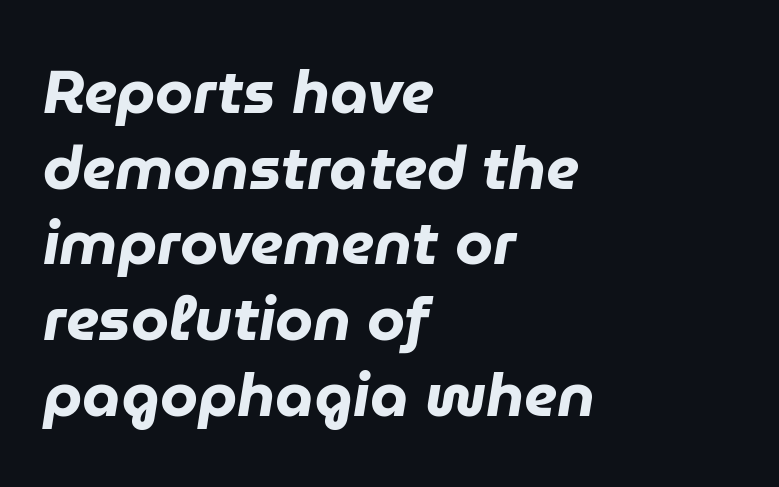
Character widths vary here, with narrow letters taking less room than wide ones. Horizontally, the lines are justified to the leading edge only. The letters are slanted; this is an italic face. Bare-footed words on every line. Notice how thick the strokes are: this is what a full bold looks like. Spacing between characters is what you'd get straight out of the box.
